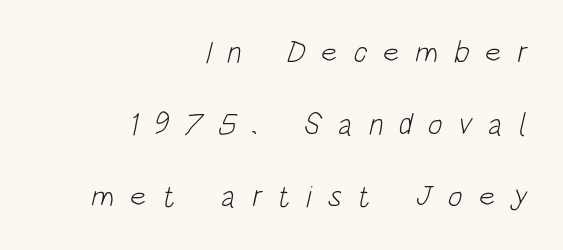
Q: Is the text bold? A: No.
Q: Is the typeface a serif or a sans-serif typeface? A: Sans-serif.
Q: Is the text underlined? A: No.
Q: How is the paragraph aligned? A: Right-aligned.
Q: Is the spacing between letters normal or unusually wide? A: Unusually wide.
Q: Is the spacing between lines tight, normal or loose? A: Loose.
Q: Width (condensed, normal, or wide)? A: Condensed.
Q: Stroke contrast? A: Low.
Q: x-height? A: Large.
Q: Monospaced? A: No.
